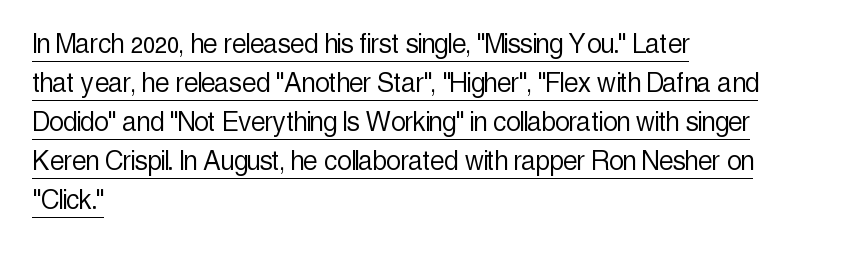
The image shows 32 px light, condensed sans-serif type, upright; set left-aligned, line spacing 1.22x, normal letter spacing, underlined; a medium x-height.
